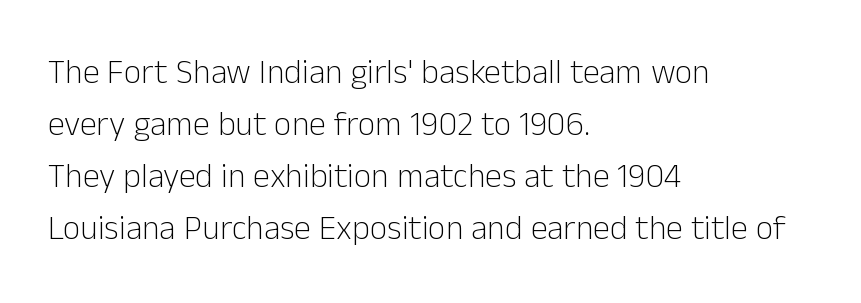
{"serif": "no", "italic": "no", "bold": "no", "weight": "light", "width": "normal", "stroke_contrast": "low", "x_height": "medium", "monospaced": "no", "underline": "no", "align": "left", "line_spacing": "normal", "line_spacing_ratio": 1.53, "letter_spacing": "normal", "letter_spacing_em": 0.0, "glyph_px": 34}
